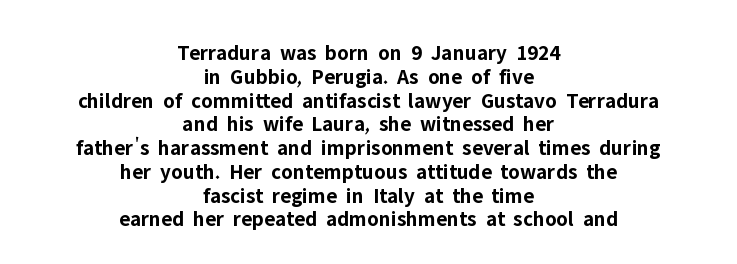
Q: Is the text bold? A: Yes.
Q: Is the text italic (slanted)? A: No, it is upright.
Q: Is the text underlined? A: No.
Q: How is the paragraph aligned? A: Centered.
Q: Is the spacing between letters normal or unusually wide? A: Normal.
Q: Is the spacing between lines tight, normal or loose? A: Tight.
